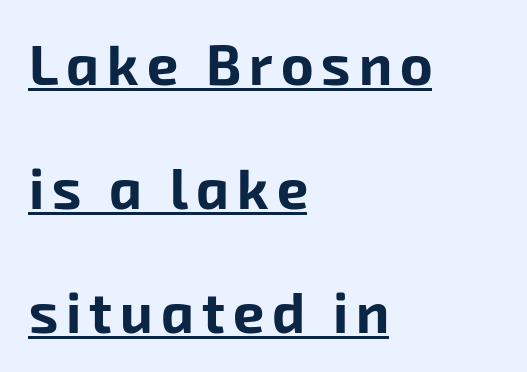
The image shows 56 px bold sans-serif type; set left-aligned, loose line spacing (2.21x), underlined; low stroke contrast and a medium x-height.
